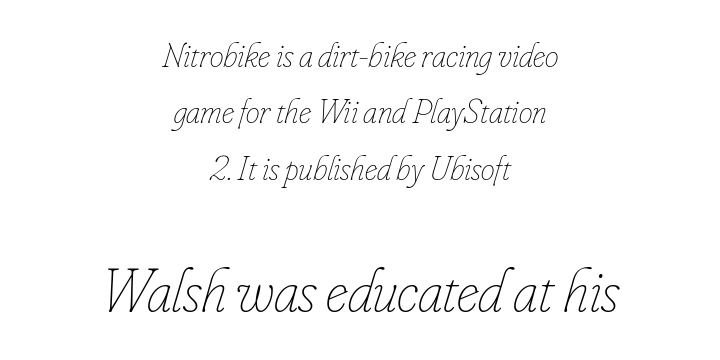
The image shows 62 px thin, condensed type, italic (leaning right); set centered, normal line spacing (1.61x), normal letter spacing, not underlined; the second (bottom) block is 1.77x larger; low stroke contrast and a small x-height.
